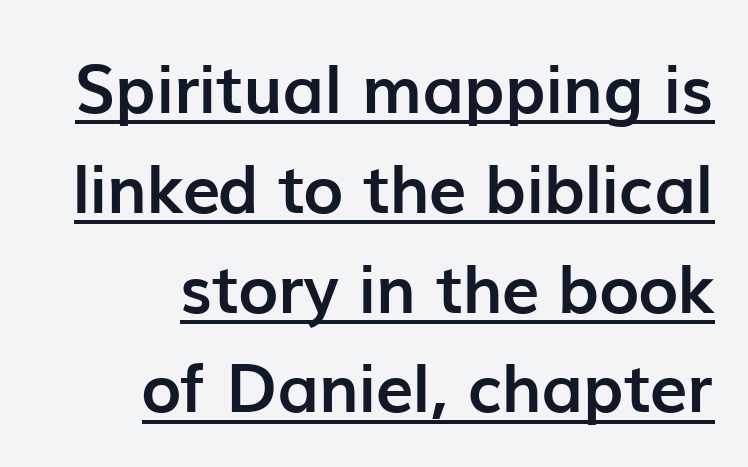
Weight check: bold — yes, fully. Short note: letters normally spaced. The ragged edge is on the left, which tells us the setting is flush right. The typesetter has applied underlining to the passage shown. The letters stand straight up with perfectly vertical stems.
